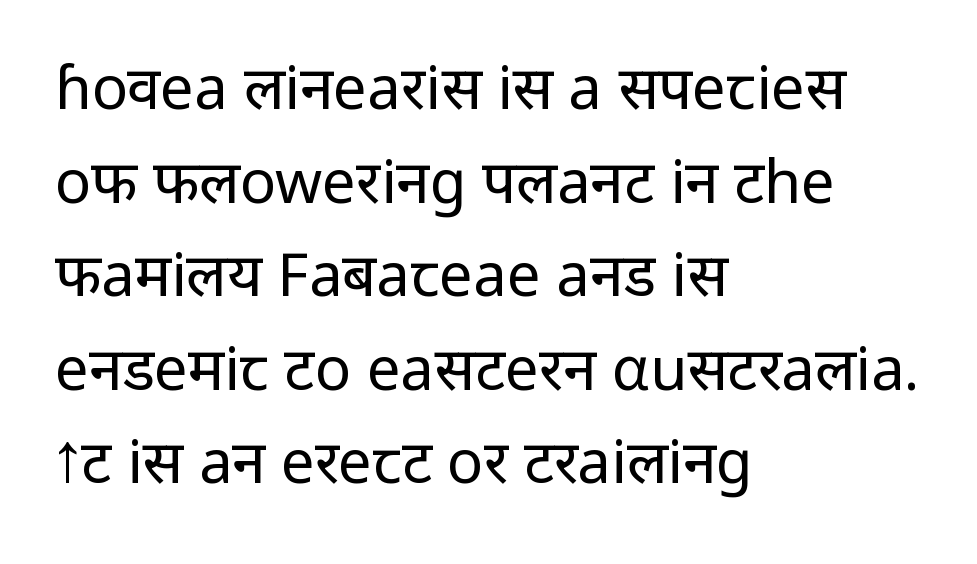
Q: Is the text bold? A: No.
Q: Is the text italic (slanted)? A: No, it is upright.
Q: Is the typeface a serif or a sans-serif typeface? A: Sans-serif.
Q: Is the text underlined? A: No.
Q: How is the paragraph aligned? A: Left-aligned.
Q: Is the spacing between letters normal or unusually wide? A: Normal.
Q: Is the spacing between lines tight, normal or loose? A: Normal.
Q: Width (condensed, normal, or wide)? A: Normal.
Q: Stroke contrast? A: Low.
Q: x-height? A: Medium.
Q: Monospaced? A: No.
